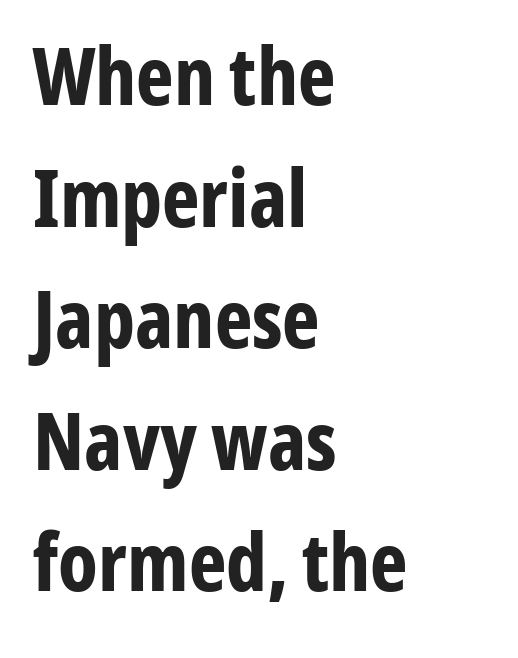
{"serif": "no", "italic": "no", "bold": "yes", "weight": "bold", "width": "condensed", "stroke_contrast": "low", "x_height": "medium", "monospaced": "no", "underline": "no", "align": "left", "line_spacing": "normal", "line_spacing_ratio": 1.52, "letter_spacing": "normal", "letter_spacing_em": 0.0, "glyph_px": 80}
